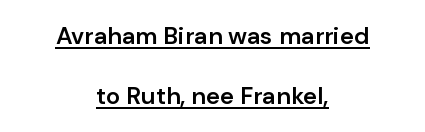
The image shows 24 px text type, upright; set centered, loose line spacing (2.48x), normal letter spacing, underlined.
